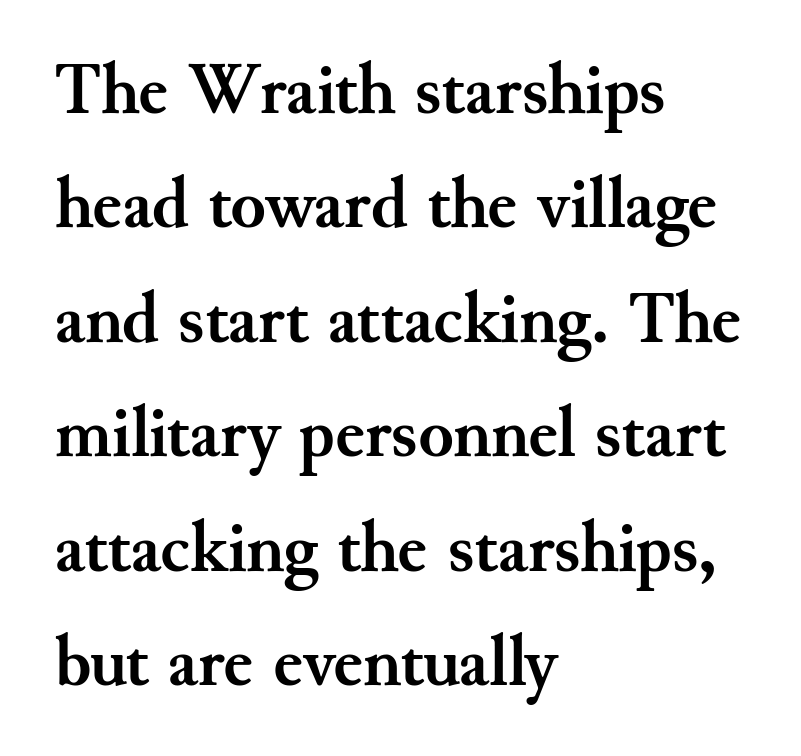
Evenly set lines give the paragraph a standard silhouette. Character widths vary here, with narrow letters taking less room than wide ones. All the whitespace from short lines collects on the right. Nobody drew a line under any word here. These words are printed bold, with thick strokes throughout.
